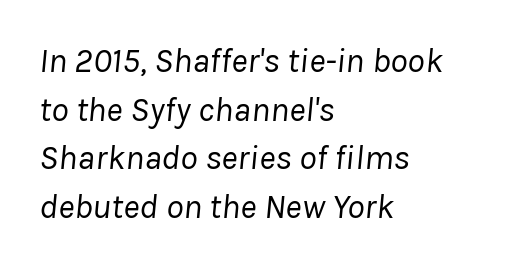
The image shows 35 px regular-weight type, italic (leaning right); set left-aligned, normal line spacing (1.39x), normal letter spacing, not underlined; low stroke contrast and a medium x-height.
